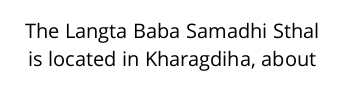
Q: Is the text bold? A: No.
Q: Is the text italic (slanted)? A: No, it is upright.
Q: Is the text underlined? A: No.
Q: Is the spacing between letters normal or unusually wide? A: Normal.
Q: Is the spacing between lines tight, normal or loose? A: Normal.
